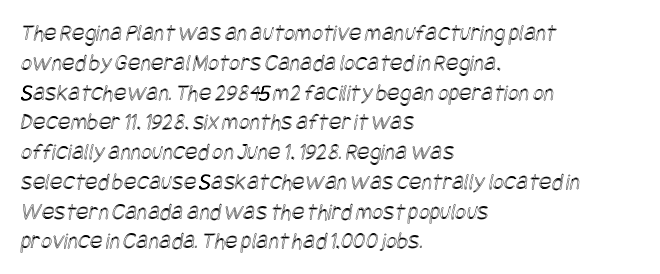
The image shows 24 px text type; set left-aligned, line spacing 1.24x, normal letter spacing, not underlined.
